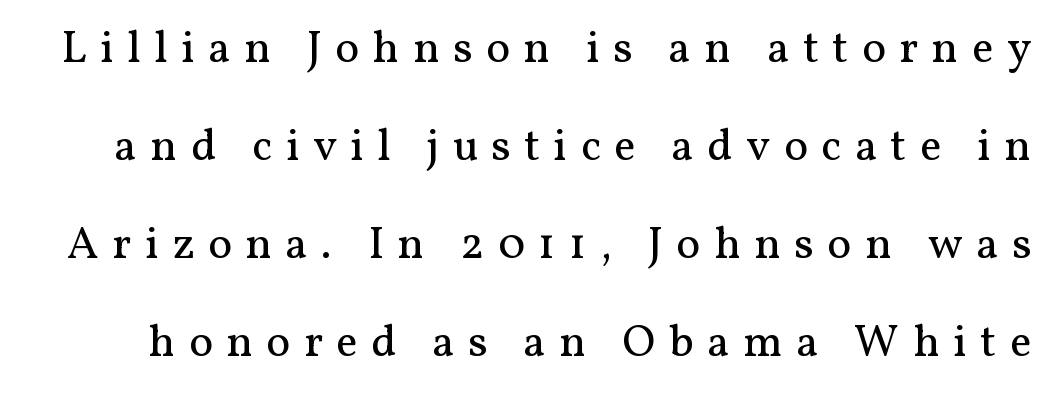
No italicization has been applied; the sample stays upright. These lines are rendered in a variable-pitch font. Horizontal bands of white between lines are thick stripes. The characters display serif detailing at their extremities.
